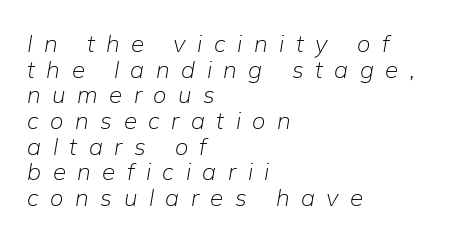
The image shows 24 px text type, italic (leaning right); set left-aligned, tight line spacing (1.07x), unusually wide letter spacing (+0.48 em), not underlined.
